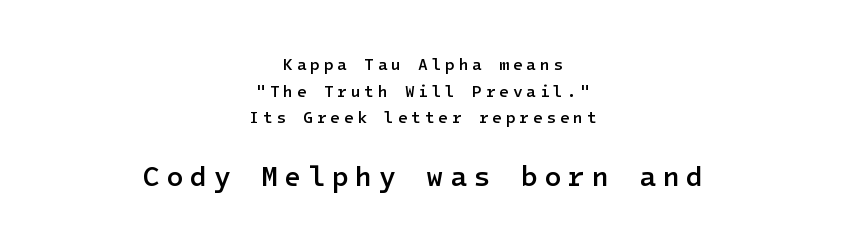
The image shows 28 px semibold sans-serif type, upright; set centered, normal line spacing (1.67x), unusually wide letter spacing (+0.23 em), not underlined; the second (bottom) block is 1.75x larger; low stroke contrast and a medium x-height.
